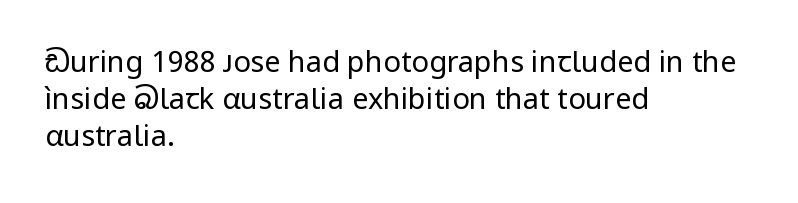
{"serif": "no", "italic": "no", "bold": "no", "weight": "regular", "width": "normal", "stroke_contrast": "low", "x_height": "medium", "monospaced": "no", "underline": "no", "align": "left", "line_spacing": "normal", "line_spacing_ratio": 1.27, "letter_spacing": "normal", "letter_spacing_em": 0.0, "glyph_px": 29}
